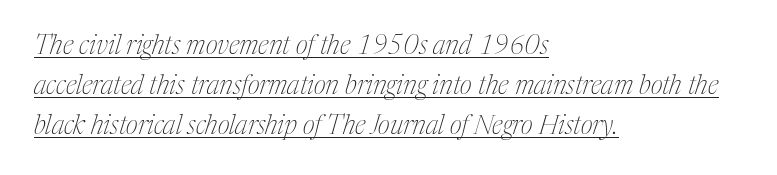
{"italic": "yes", "lean": "right", "slant_degrees": 17, "bold": "no", "underline": "yes", "align": "left", "line_spacing": "normal", "line_spacing_ratio": 1.53, "letter_spacing": "normal", "letter_spacing_em": 0.0, "glyph_px": 26}
